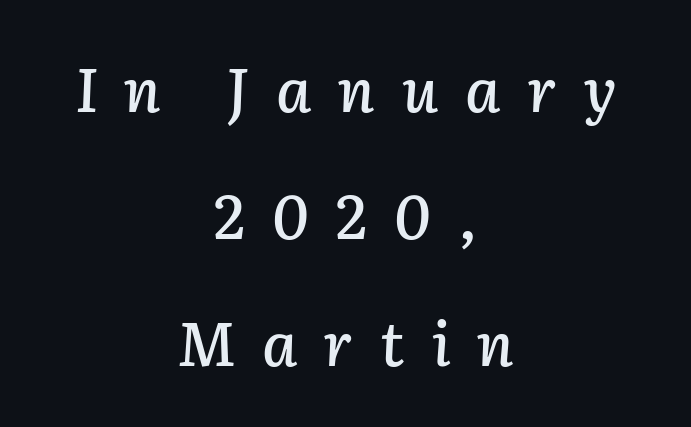
Is the type slanted? Yes — the strokes lean at a clear angle. One glance says open: line gaps are wider than usual. The line texture is sparse and dotted thanks to wide tracking. Just letters on the line, the space beneath them empty. You could not count columns in this text — the font is proportionally spaced. Caption: multi-line text, centered on the measure.
